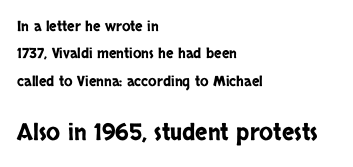
{"italic": "no", "underline": "no", "align": "left", "line_spacing": "loose", "line_spacing_ratio": 1.95, "letter_spacing": "normal", "letter_spacing_em": 0.0, "larger_block": "second", "size_ratio": 1.64, "glyph_px": 23}
